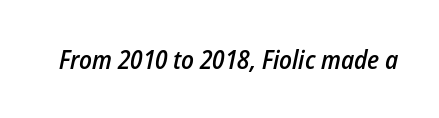
As a designer I'd log this as weight 600, semibold. The letters are slanted; this is an italic face. A clean baseline with only descenders dipping below it. A typesetter would call this zero additional tracking.
